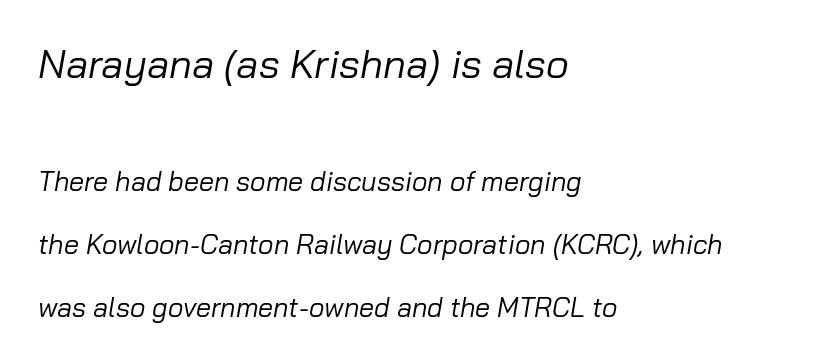
{"italic": "yes", "lean": "right", "slant_degrees": 10, "bold": "no", "weight": "regular", "width": "normal", "stroke_contrast": "low", "x_height": "medium", "monospaced": "no", "underline": "no", "align": "left", "line_spacing": "loose", "line_spacing_ratio": 2.34, "letter_spacing": "normal", "letter_spacing_em": 0.0, "larger_block": "first", "size_ratio": 1.48, "glyph_px": 40}
